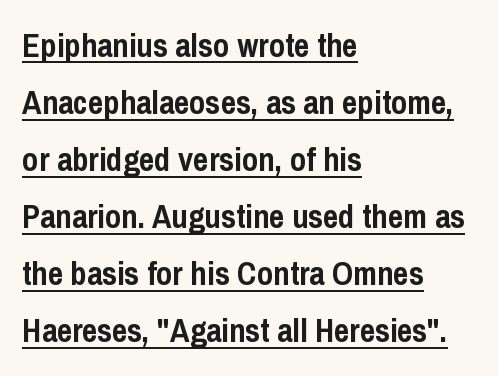
Ordinary non-slanted type is in use. Is this a fixed-width face? No — the glyphs have proportional, varying widths. Nothing sits at the stroke ends, so this counts as sans-serif. Typeset ragged right — the left edge is the straight one.
